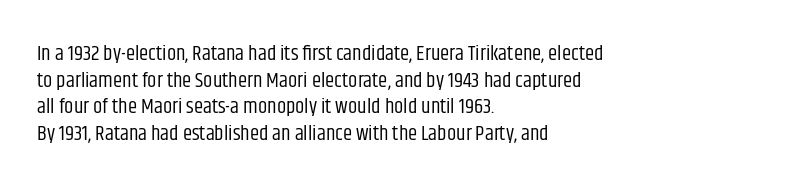
Q: Is the text bold? A: No.
Q: Is the text italic (slanted)? A: No, it is upright.
Q: Is the text underlined? A: No.
Q: How is the paragraph aligned? A: Left-aligned.
Q: Is the spacing between letters normal or unusually wide? A: Normal.
Q: Is the spacing between lines tight, normal or loose? A: Normal.
